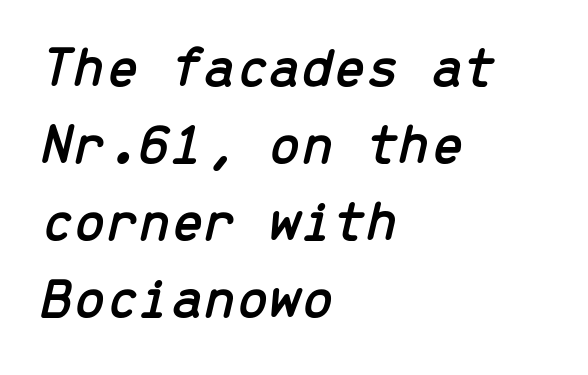
{"italic": "yes", "lean": "right", "slant_degrees": 13, "width": "normal", "stroke_contrast": "low", "x_height": "medium", "monospaced": "yes", "underline": "no", "align": "left", "line_spacing": "normal", "line_spacing_ratio": 1.33, "letter_spacing": "normal", "letter_spacing_em": 0.0, "glyph_px": 58}
